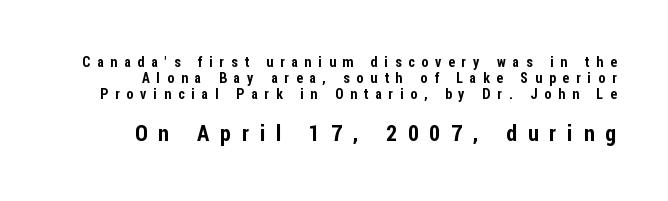
The words here are not underlined. Inter-character spacing is expanded well beyond the font's built-in metrics. Style check: upright. Is the lower block the larger one? Yes — the lower block carries the bigger type. In terms of leading, this rendering errs on the cramped side.
